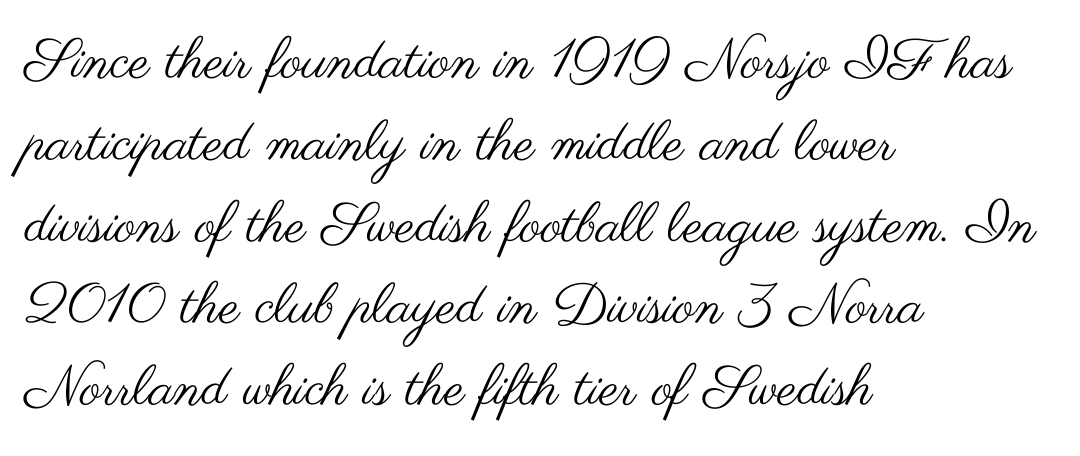
{"serif": "no", "bold": "no", "weight": "regular", "width": "wide", "stroke_contrast": "medium", "x_height": "small", "monospaced": "no", "underline": "no", "align": "left", "line_spacing": "normal", "line_spacing_ratio": 1.46, "letter_spacing": "normal", "letter_spacing_em": 0.0, "glyph_px": 56}
